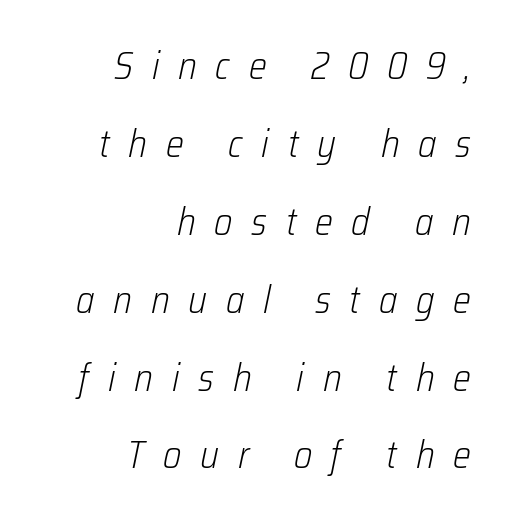
The image shows 38 px light, condensed type, italic (leaning right); set right-aligned, loose line spacing (2.05x), unusually wide letter spacing (+0.49 em), not underlined; low stroke contrast and a medium x-height.
